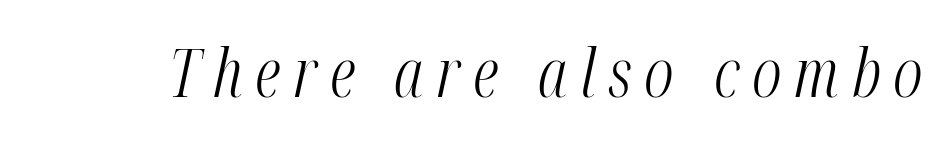
Q: Is the text bold? A: No.
Q: Is the text italic (slanted)? A: Yes, it leans right by about 12 degrees.
Q: Is the text underlined? A: No.
Q: Width (condensed, normal, or wide)? A: Condensed.
Q: Stroke contrast? A: Medium.
Q: x-height? A: Medium.
Q: Monospaced? A: No.
